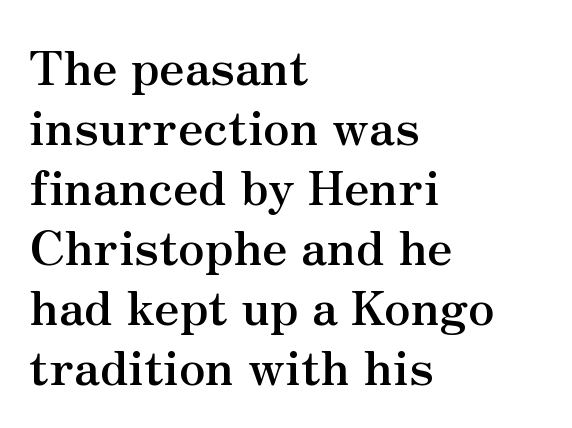
All the whitespace from short lines collects on the right. The zone under the glyphs is completely vacant. The characters look thick and weighty, a clear bold. Ordinary non-slanted type is in use. Does the leading feel generous? No, just average.
